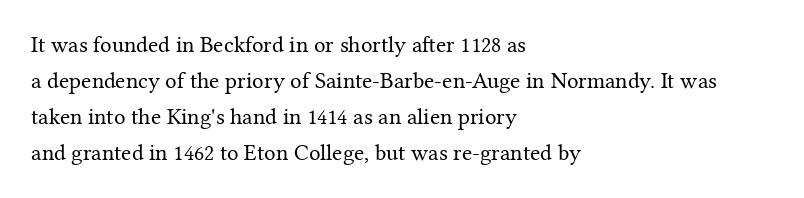
The image shows 23 px text type, upright; set left-aligned, normal line spacing (1.57x), normal letter spacing, not underlined.
